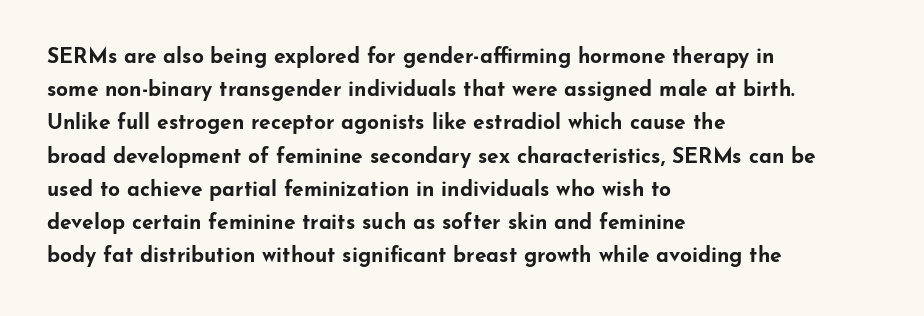
The font is running at its bold setting. Letters rest on an invisible, unmarked baseline. Students, note that the glyphs here touch the page at normal intervals. The rendering anchors every line to the left-hand side.
